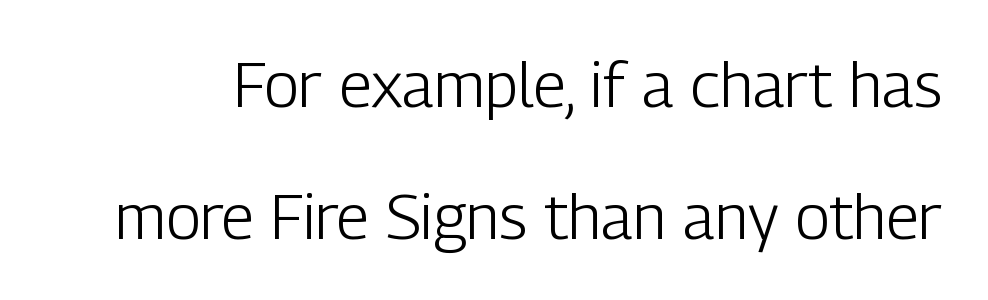
The image shows 63 px light, condensed sans-serif type, upright; set loose line spacing (2.09x), normal letter spacing, not underlined; low stroke contrast and a medium x-height.
